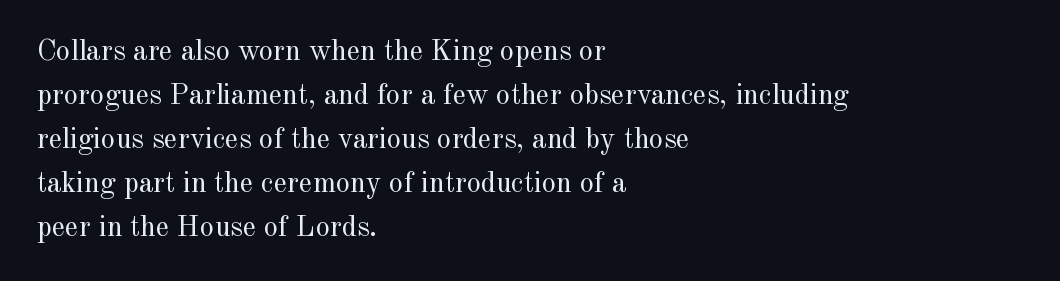
This reads as an unemphasized weight, regular at the heaviest. The typography opts for an upright posture over an oblique one. Nothing unusual about the tracking: characters are spaced as the font intends. The designer left line spacing at the default.
